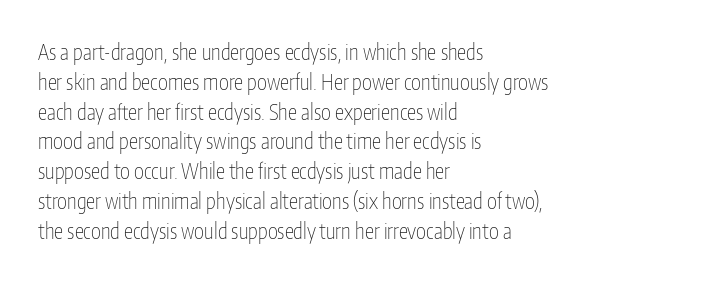
Q: Is the text bold? A: No.
Q: Is the text italic (slanted)? A: No, it is upright.
Q: Is the text underlined? A: No.
Q: How is the paragraph aligned? A: Left-aligned.
Q: Is the spacing between letters normal or unusually wide? A: Normal.
Q: Is the spacing between lines tight, normal or loose? A: Normal.
